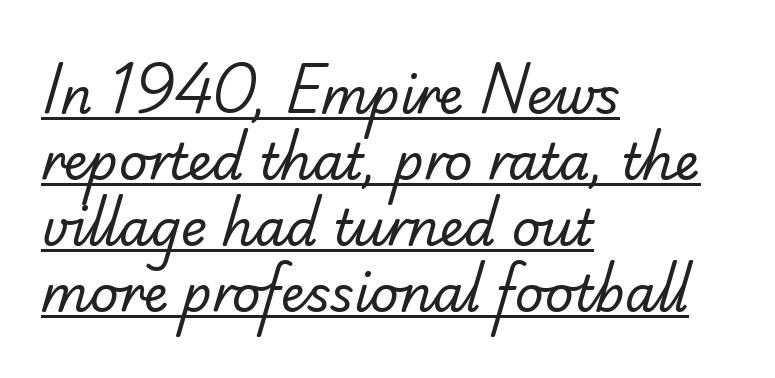
The image shows 50 px regular-weight sans-serif type; set left-aligned, normal line spacing (1.32x), normal letter spacing, underlined; low stroke contrast and a small x-height.
